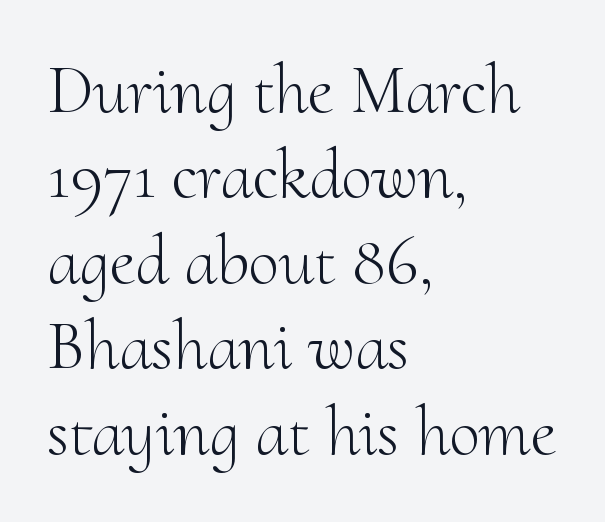
Q: Is the text bold? A: No.
Q: Is the text italic (slanted)? A: No, it is upright.
Q: Is the typeface a serif or a sans-serif typeface? A: Serif.
Q: Is the text underlined? A: No.
Q: How is the paragraph aligned? A: Left-aligned.
Q: Is the spacing between letters normal or unusually wide? A: Normal.
Q: Width (condensed, normal, or wide)? A: Normal.
Q: Stroke contrast? A: Medium.
Q: x-height? A: Small.
Q: Monospaced? A: No.
